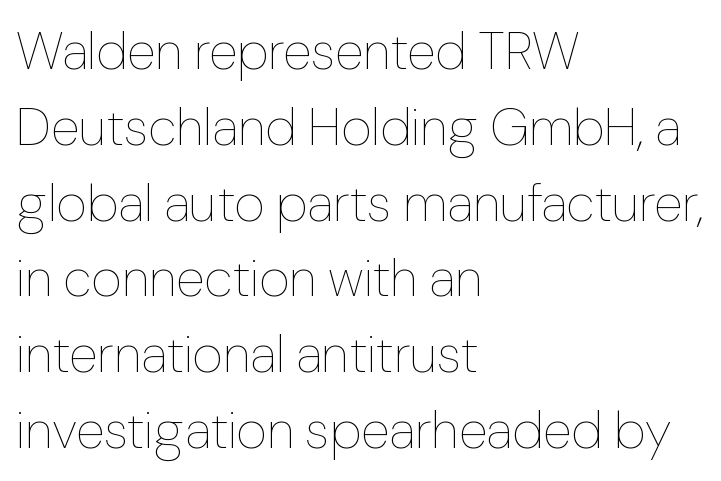
{"italic": "no", "bold": "no", "weight": "thin", "width": "normal", "stroke_contrast": "low", "x_height": "medium", "monospaced": "no", "underline": "no", "align": "left", "line_spacing": "normal", "line_spacing_ratio": 1.43, "letter_spacing": "normal", "letter_spacing_em": 0.0, "glyph_px": 53}
